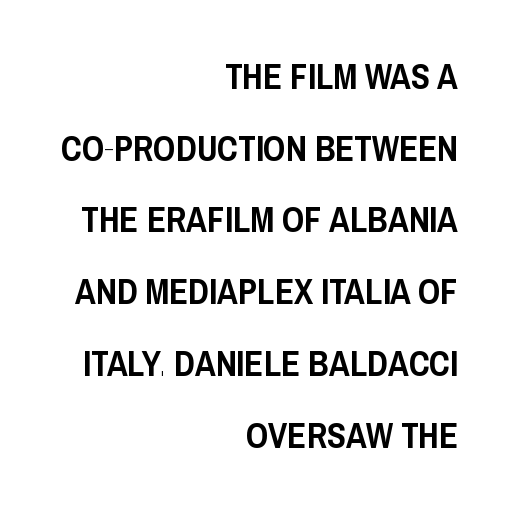
Q: Is the text italic (slanted)? A: No, it is upright.
Q: Is the typeface a serif or a sans-serif typeface? A: Sans-serif.
Q: Is the text underlined? A: No.
Q: How is the paragraph aligned? A: Right-aligned.
Q: Is the spacing between letters normal or unusually wide? A: Normal.
Q: Is the spacing between lines tight, normal or loose? A: Loose.
Q: Width (condensed, normal, or wide)? A: Condensed.
Q: Stroke contrast? A: Low.
Q: x-height? A: Large.
Q: Monospaced? A: No.
